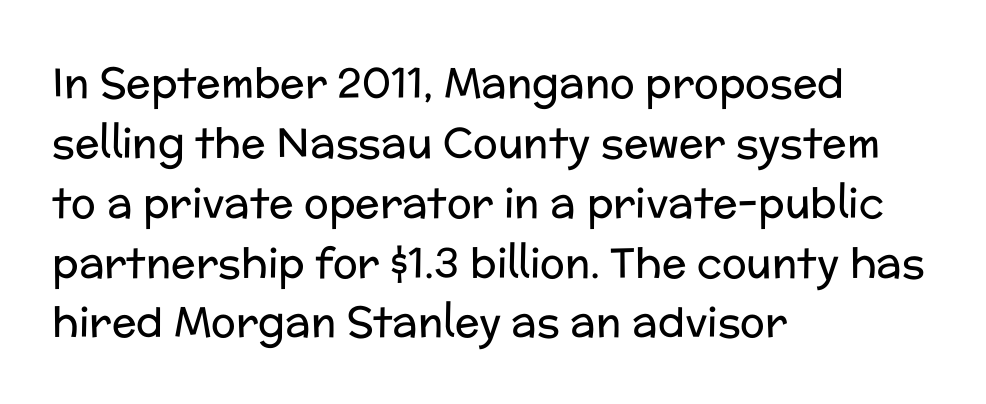
Q: Is the text bold? A: No.
Q: Is the text italic (slanted)? A: No, it is upright.
Q: Is the typeface a serif or a sans-serif typeface? A: Sans-serif.
Q: Is the text underlined? A: No.
Q: How is the paragraph aligned? A: Left-aligned.
Q: Is the spacing between letters normal or unusually wide? A: Normal.
Q: Is the spacing between lines tight, normal or loose? A: Normal.
Q: Width (condensed, normal, or wide)? A: Normal.
Q: Stroke contrast? A: Low.
Q: x-height? A: Medium.
Q: Monospaced? A: No.
